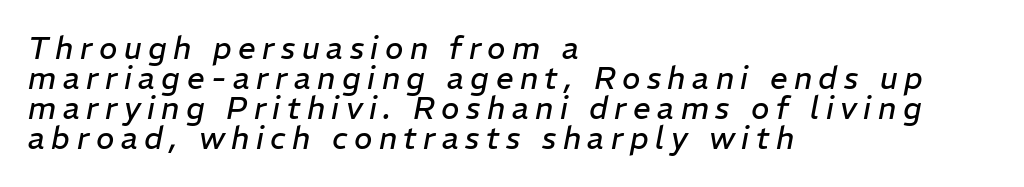
Q: Is the text bold? A: No.
Q: Is the text italic (slanted)? A: Yes, it leans right by about 11 degrees.
Q: Is the text underlined? A: No.
Q: How is the paragraph aligned? A: Left-aligned.
Q: Is the spacing between letters normal or unusually wide? A: Unusually wide.
Q: Is the spacing between lines tight, normal or loose? A: Tight.
Q: Width (condensed, normal, or wide)? A: Normal.
Q: Stroke contrast? A: Low.
Q: x-height? A: Medium.
Q: Monospaced? A: No.
